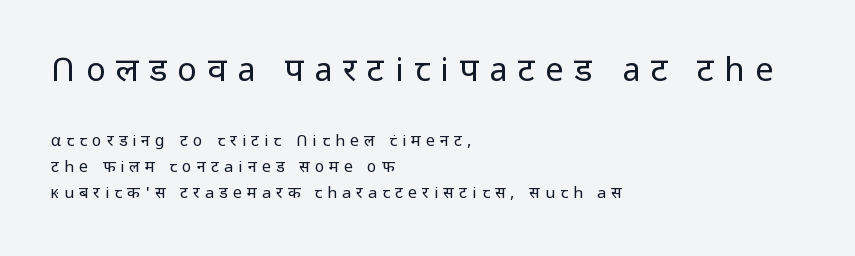
The image shows 33 px regular-weight sans-serif type, upright; set left-aligned, normal line spacing (1.62x), unusually wide letter spacing (+0.32 em), not underlined; the first (top) block is 2.06x larger; low stroke contrast and a medium x-height.
